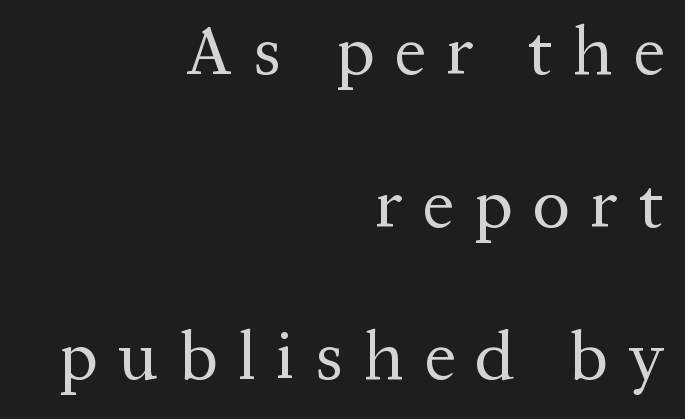
{"serif": "yes", "italic": "no", "bold": "no", "weight": "regular", "width": "normal", "stroke_contrast": "medium", "x_height": "medium", "monospaced": "no", "underline": "no", "align": "right", "line_spacing": "loose", "line_spacing_ratio": 2.18, "letter_spacing": "wide", "letter_spacing_em": 0.29, "glyph_px": 70}
